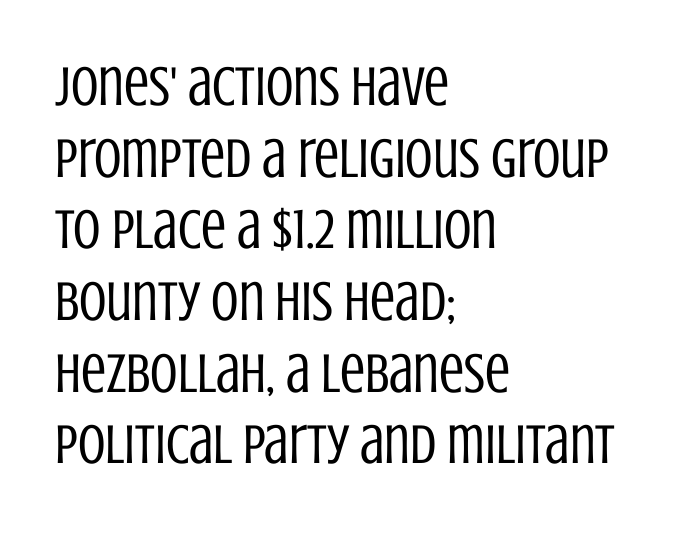
Q: Is the text bold? A: No.
Q: Is the text italic (slanted)? A: No, it is upright.
Q: Is the typeface a serif or a sans-serif typeface? A: Sans-serif.
Q: Is the text underlined? A: No.
Q: How is the paragraph aligned? A: Left-aligned.
Q: Is the spacing between letters normal or unusually wide? A: Normal.
Q: Is the spacing between lines tight, normal or loose? A: Normal.
Q: Width (condensed, normal, or wide)? A: Condensed.
Q: Stroke contrast? A: Low.
Q: x-height? A: Large.
Q: Monospaced? A: No.
